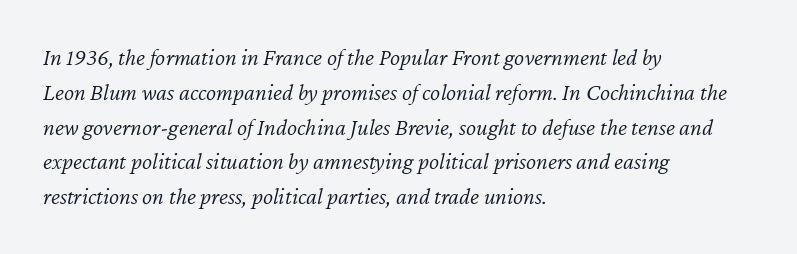
Q: Is the text bold? A: No.
Q: Is the text italic (slanted)? A: Yes, it leans right by about 12 degrees.
Q: Is the text underlined? A: No.
Q: How is the paragraph aligned? A: Left-aligned.
Q: Is the spacing between letters normal or unusually wide? A: Normal.
Q: Is the spacing between lines tight, normal or loose? A: Normal.
